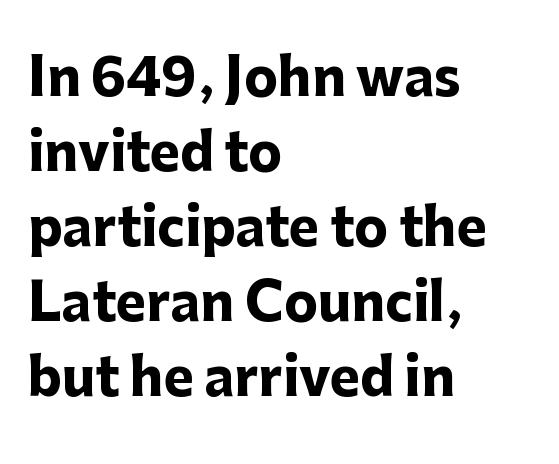
{"serif": "no", "italic": "no", "bold": "yes", "weight": "heavy", "width": "normal", "stroke_contrast": "low", "x_height": "medium", "monospaced": "no", "underline": "no", "align": "left", "line_spacing": "normal", "line_spacing_ratio": 1.47, "letter_spacing": "normal", "letter_spacing_em": 0.0, "glyph_px": 51}
